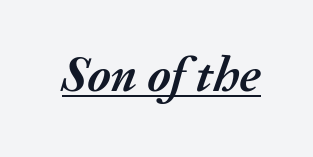
The image shows 50 px semibold type, italic (leaning right); set normal letter spacing, underlined; medium stroke contrast and a medium x-height.
